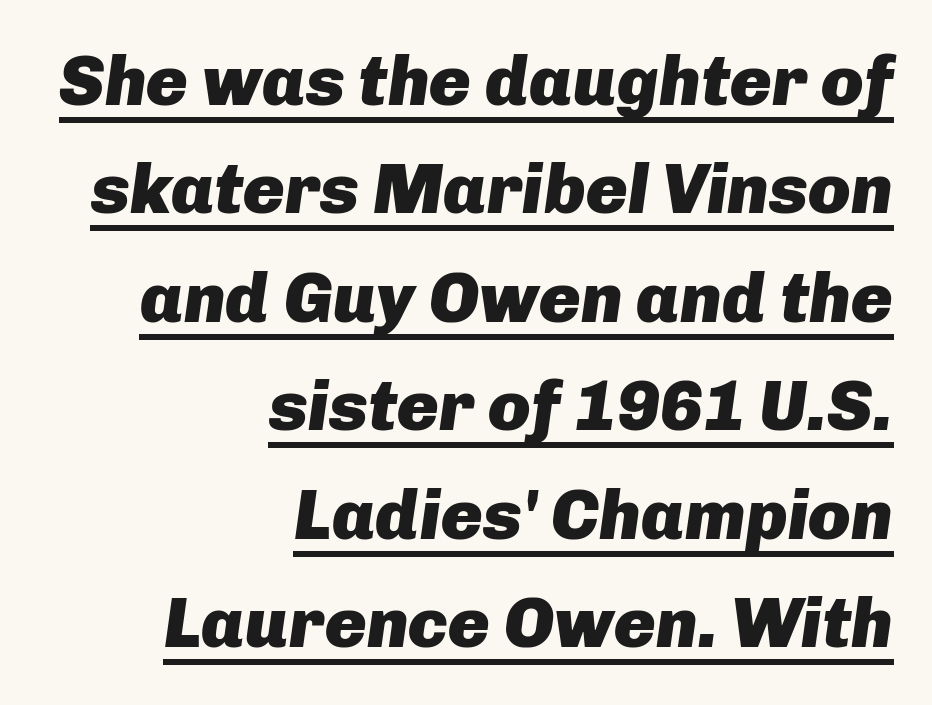
{"italic": "yes", "lean": "right", "slant_degrees": 8, "bold": "yes", "weight": "heavy", "width": "normal", "stroke_contrast": "low", "x_height": "medium", "monospaced": "no", "underline": "yes", "align": "right", "line_spacing": "normal", "line_spacing_ratio": 1.55, "letter_spacing": "normal", "letter_spacing_em": 0.0, "glyph_px": 70}
